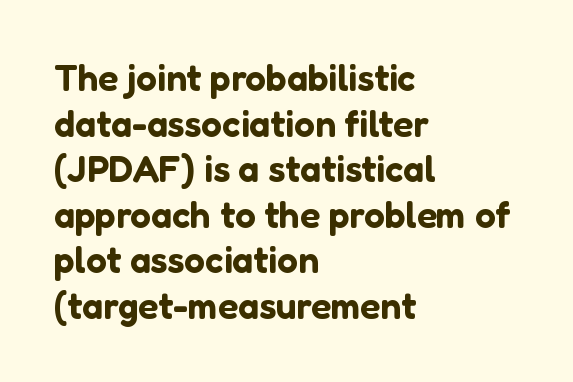
{"serif": "no", "italic": "no", "width": "normal", "stroke_contrast": "low", "x_height": "medium", "monospaced": "no", "underline": "no", "align": "left", "line_spacing_ratio": 1.23, "letter_spacing": "normal", "letter_spacing_em": 0.0, "glyph_px": 37}
